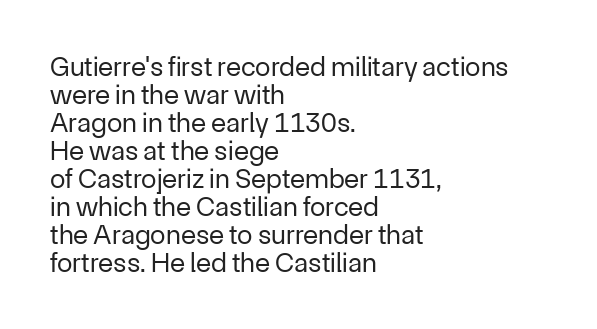
The image shows 28 px regular-weight sans-serif type, upright; set left-aligned, tight line spacing (1.0x), normal letter spacing, not underlined; low stroke contrast and a medium x-height.
